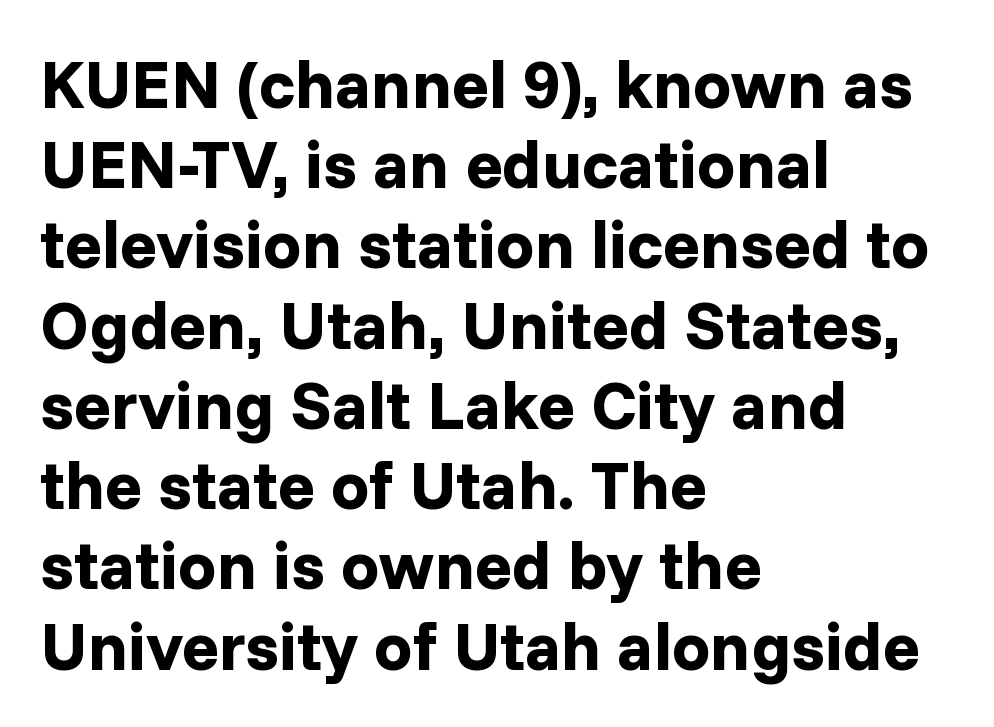
The image shows 68 px bold sans-serif type, upright; set left-aligned, line spacing 1.18x, normal letter spacing, not underlined; low stroke contrast and a medium x-height.
